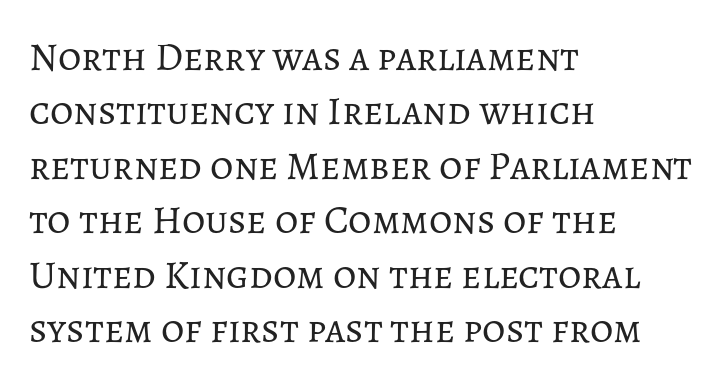
{"italic": "no", "bold": "no", "weight": "regular", "width": "normal", "stroke_contrast": "low", "x_height": "medium", "monospaced": "no", "underline": "no", "align": "left", "line_spacing": "normal", "line_spacing_ratio": 1.36, "letter_spacing": "normal", "letter_spacing_em": 0.0, "glyph_px": 40}
